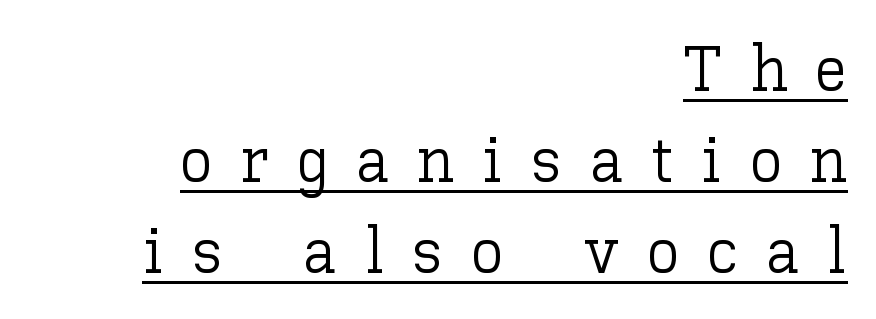
The image shows 65 px light type, upright; set right-aligned, normal line spacing (1.4x), unusually wide letter spacing (+0.43 em), underlined; low stroke contrast and a medium x-height.
